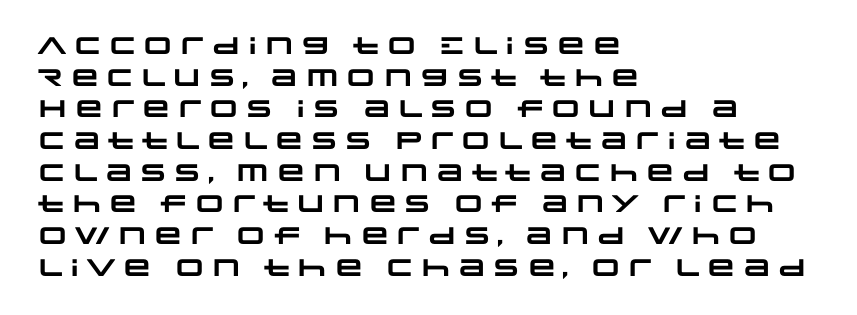
Underlining? Definitely not there. Evenly set lines give the paragraph a standard silhouette. Each line starts at the same left margin while the right side varies. The letters are bold, with thick, heavy strokes. Short note: letters normally spaced.
